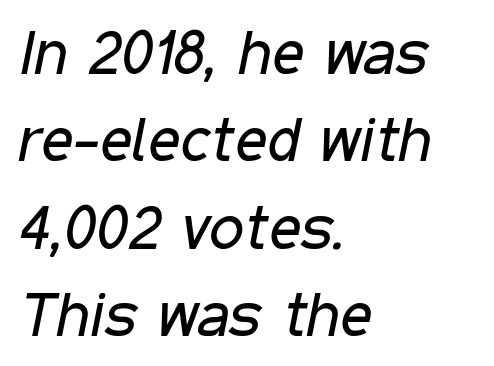
Q: Is the text bold? A: No.
Q: Is the text italic (slanted)? A: Yes, it leans right by about 11 degrees.
Q: Is the text underlined? A: No.
Q: How is the paragraph aligned? A: Left-aligned.
Q: Is the spacing between letters normal or unusually wide? A: Normal.
Q: Is the spacing between lines tight, normal or loose? A: Normal.
Q: Width (condensed, normal, or wide)? A: Condensed.
Q: Stroke contrast? A: Low.
Q: x-height? A: Medium.
Q: Monospaced? A: No.
